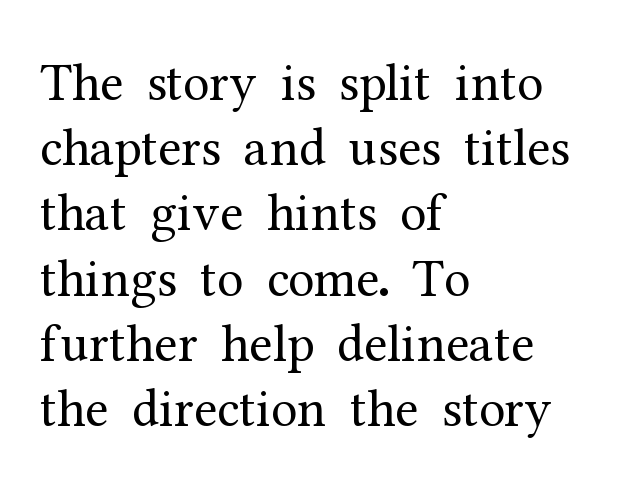
Q: Is the text bold? A: No.
Q: Is the text italic (slanted)? A: No, it is upright.
Q: Is the typeface a serif or a sans-serif typeface? A: Serif.
Q: Is the text underlined? A: No.
Q: How is the paragraph aligned? A: Left-aligned.
Q: Is the spacing between letters normal or unusually wide? A: Normal.
Q: Width (condensed, normal, or wide)? A: Normal.
Q: Stroke contrast? A: Medium.
Q: x-height? A: Medium.
Q: Monospaced? A: No.
